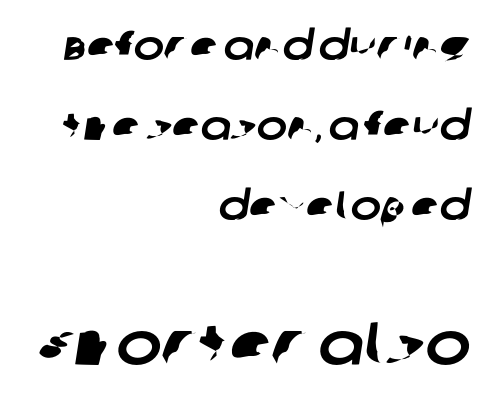
The strip under each line holds only bare page. Spacing verdict: proportional, widths tailored to each character. Vertical spacing — loose. Reading down the block, your eye finds every line finishing at a fixed right position. Nothing sits at the stroke ends, so this counts as sans-serif. There is no visible air inserted between adjacent glyphs.
